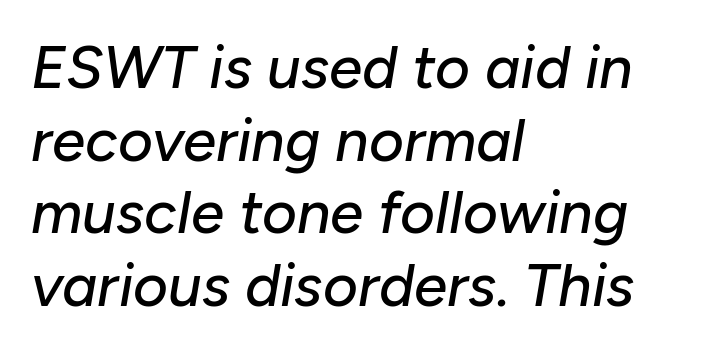
Q: Is the text italic (slanted)? A: Yes, it leans right by about 10 degrees.
Q: Is the text underlined? A: No.
Q: How is the paragraph aligned? A: Left-aligned.
Q: Is the spacing between letters normal or unusually wide? A: Normal.
Q: Width (condensed, normal, or wide)? A: Normal.
Q: Stroke contrast? A: Low.
Q: x-height? A: Medium.
Q: Monospaced? A: No.
